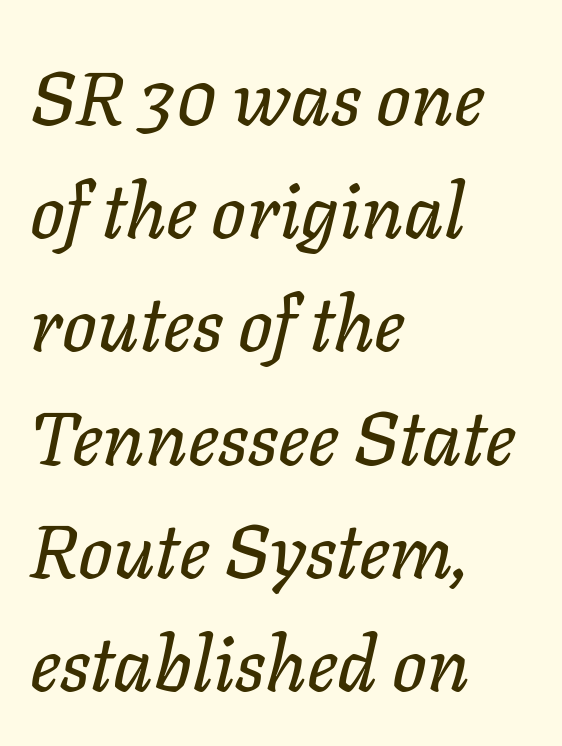
Q: Is the text italic (slanted)? A: Yes, it leans right by about 11 degrees.
Q: Is the text underlined? A: No.
Q: How is the paragraph aligned? A: Left-aligned.
Q: Is the spacing between letters normal or unusually wide? A: Normal.
Q: Is the spacing between lines tight, normal or loose? A: Normal.
Q: Width (condensed, normal, or wide)? A: Normal.
Q: Stroke contrast? A: Low.
Q: x-height? A: Medium.
Q: Monospaced? A: No.
